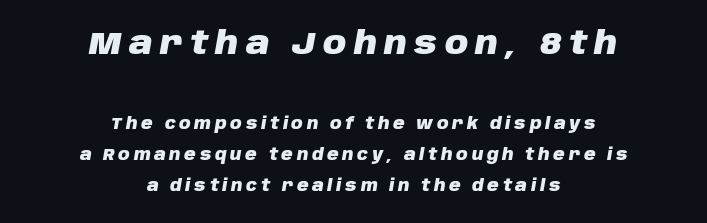
Q: Is the text bold? A: Yes.
Q: Is the text italic (slanted)? A: Yes, it leans right by about 10 degrees.
Q: Is the text underlined? A: No.
Q: How is the paragraph aligned? A: Centered.
Q: Is the spacing between letters normal or unusually wide? A: Unusually wide.
Q: Is the spacing between lines tight, normal or loose? A: Loose.
Q: Which block of text is set in a larger size, the first (top) or the second (bottom)? A: The first (top) one.
Q: Width (condensed, normal, or wide)? A: Normal.
Q: Stroke contrast? A: Low.
Q: x-height? A: Large.
Q: Monospaced? A: No.
